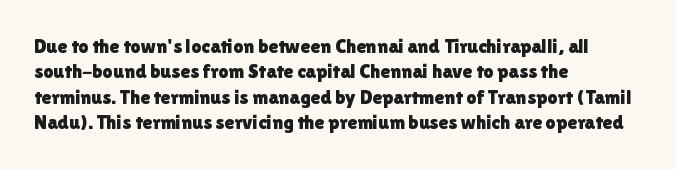
The image shows 20 px text type, upright; set left-aligned, normal line spacing (1.27x), normal letter spacing, not underlined.
